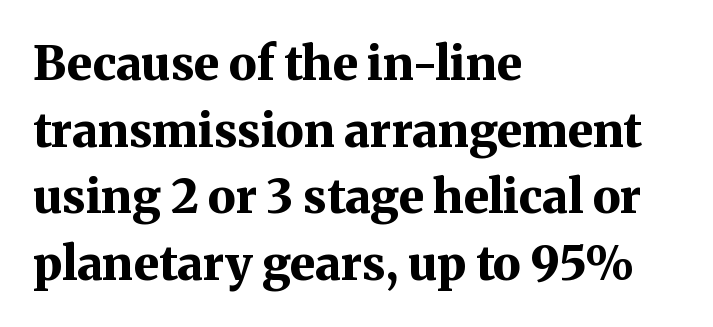
The image shows 47 px bold serif type, upright; set left-aligned, normal line spacing (1.42x), normal letter spacing, not underlined; medium stroke contrast and a medium x-height.
